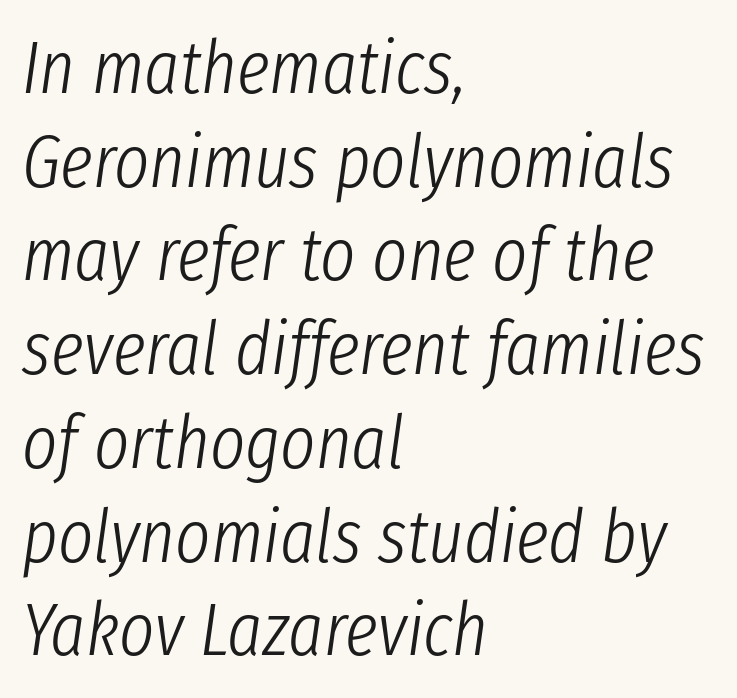
{"italic": "yes", "lean": "right", "slant_degrees": 8, "bold": "no", "weight": "light", "width": "condensed", "stroke_contrast": "low", "x_height": "medium", "monospaced": "no", "underline": "no", "align": "left", "line_spacing": "normal", "line_spacing_ratio": 1.25, "letter_spacing": "normal", "letter_spacing_em": 0.0, "glyph_px": 75}
